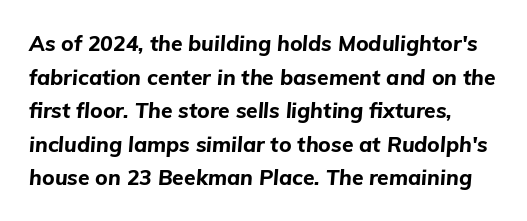
{"italic": "yes", "lean": "right", "slant_degrees": 5, "bold": "yes", "underline": "no", "line_spacing": "normal", "line_spacing_ratio": 1.6, "letter_spacing": "normal", "letter_spacing_em": 0.0, "glyph_px": 21}
